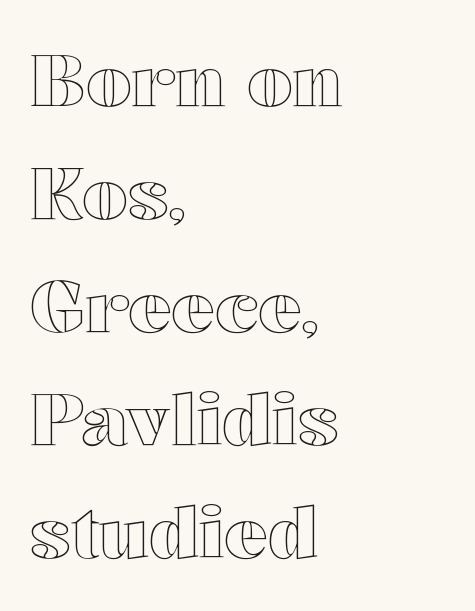
Any mark beneath the type? The region is blank. The passage shown has conventional tracking throughout. Is the block centered? No — it sits flush against the left margin. Every stem runs plumb, perpendicular to the baseline. Do the characters align in a grid? No, the font is proportional. Summary of vertical rhythm: regular, with standard interline spacing.
